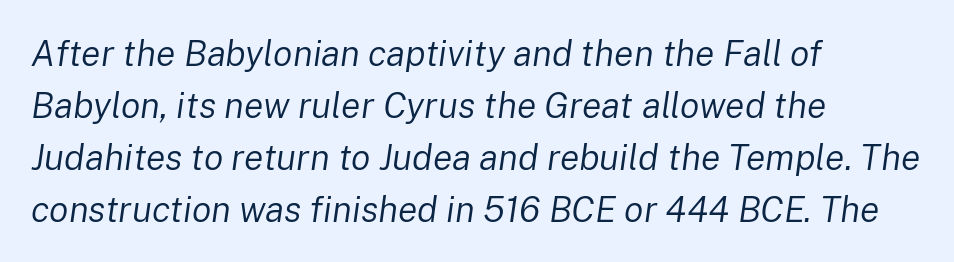
Characters are canted at an angle relative to the baseline's perpendicular. Compared with typical body copy, the letter spacing here is the same. Do the characters align in a grid? No, the font is proportional. The weight would be labelled regular, book, light, or lighter still. The lines in this sample share a left origin and differ only in where they stop.
